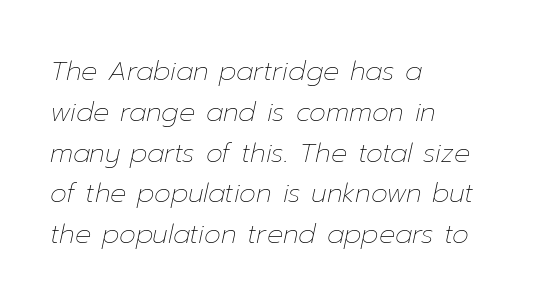
The image shows 27 px text type, italic (leaning right); set left-aligned, normal line spacing (1.51x), normal letter spacing, not underlined.
